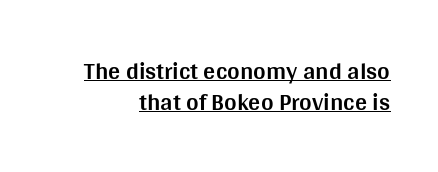
Q: Is the text bold? A: Yes.
Q: Is the text italic (slanted)? A: No, it is upright.
Q: Is the text underlined? A: Yes.
Q: How is the paragraph aligned? A: Right-aligned.
Q: Is the spacing between letters normal or unusually wide? A: Normal.
Q: Is the spacing between lines tight, normal or loose? A: Normal.
